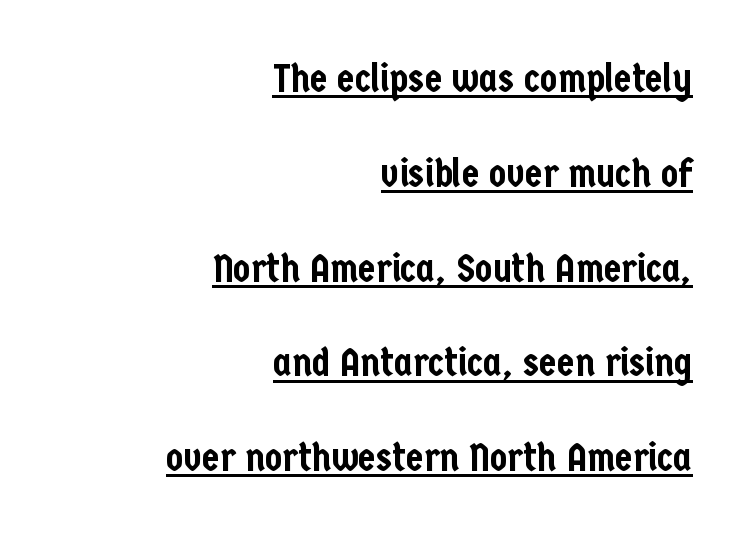
Note: no serifs on the glyphs. These characters rest on top of a visible drawn line. A typesetter would call this leading open, well beyond the default. The setting favours the right margin, as signatures and pull-quotes sometimes do.
